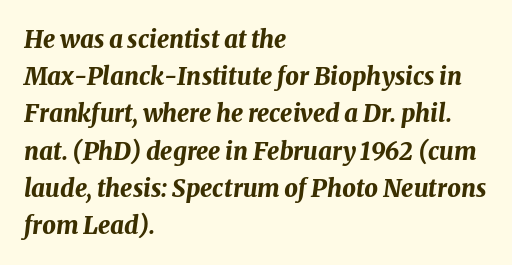
Q: Is the text bold? A: Yes.
Q: Is the text italic (slanted)? A: Yes, it leans right by about 8 degrees.
Q: Is the text underlined? A: No.
Q: How is the paragraph aligned? A: Left-aligned.
Q: Is the spacing between letters normal or unusually wide? A: Normal.
Q: Is the spacing between lines tight, normal or loose? A: Normal.
